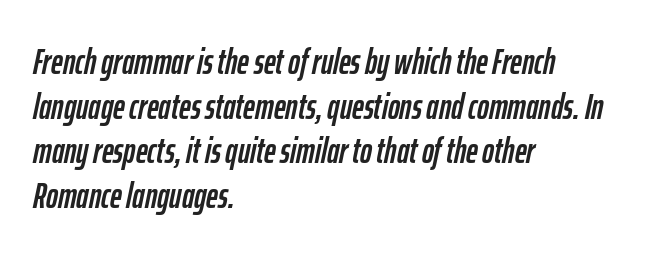
{"italic": "yes", "lean": "right", "slant_degrees": 12, "width": "condensed", "stroke_contrast": "low", "x_height": "medium", "monospaced": "no", "underline": "no", "align": "left", "line_spacing_ratio": 1.24, "letter_spacing": "normal", "letter_spacing_em": 0.0, "glyph_px": 36}
